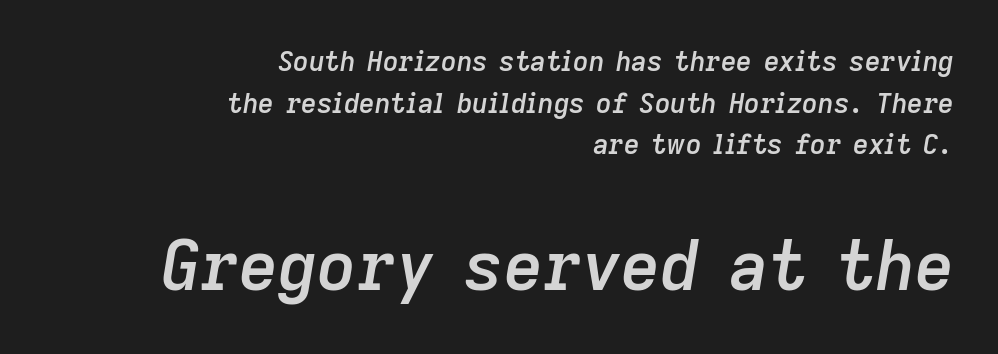
{"italic": "yes", "lean": "right", "slant_degrees": 9, "bold": "semi", "weight": "semibold", "width": "normal", "stroke_contrast": "low", "x_height": "medium", "monospaced": "no", "underline": "no", "align": "right", "line_spacing": "normal", "line_spacing_ratio": 1.54, "letter_spacing": "normal", "letter_spacing_em": 0.0, "larger_block": "second", "size_ratio": 2.52, "glyph_px": 68}
